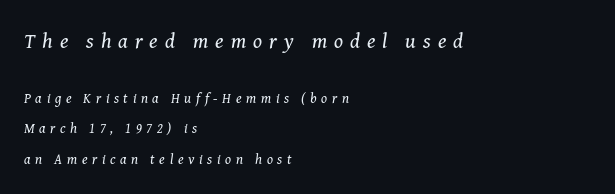
Each new line begins a long way beneath the previous one. Character size in the leading block exceeds that of the trailing block. The paragraph shown leans on its left margin. The strokes carry an ordinary text weight at most.
